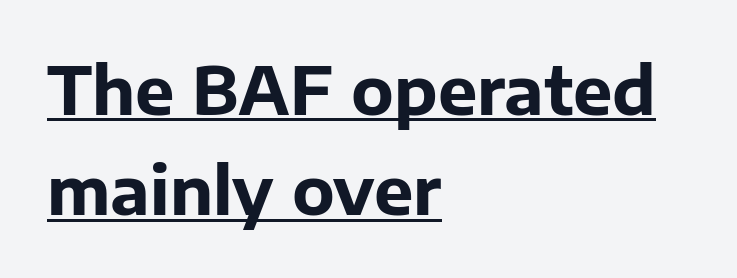
Q: Is the text bold? A: Yes.
Q: Is the text italic (slanted)? A: No, it is upright.
Q: Is the typeface a serif or a sans-serif typeface? A: Sans-serif.
Q: Is the text underlined? A: Yes.
Q: How is the paragraph aligned? A: Left-aligned.
Q: Is the spacing between letters normal or unusually wide? A: Normal.
Q: Is the spacing between lines tight, normal or loose? A: Normal.
Q: Width (condensed, normal, or wide)? A: Normal.
Q: Stroke contrast? A: Low.
Q: x-height? A: Medium.
Q: Monospaced? A: No.
